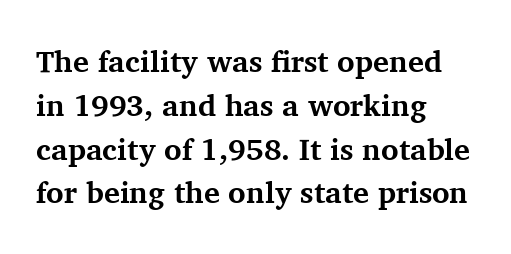
The image shows 30 px bold serif type, upright; set left-aligned, normal line spacing (1.46x), normal letter spacing, not underlined; medium stroke contrast and a medium x-height.
